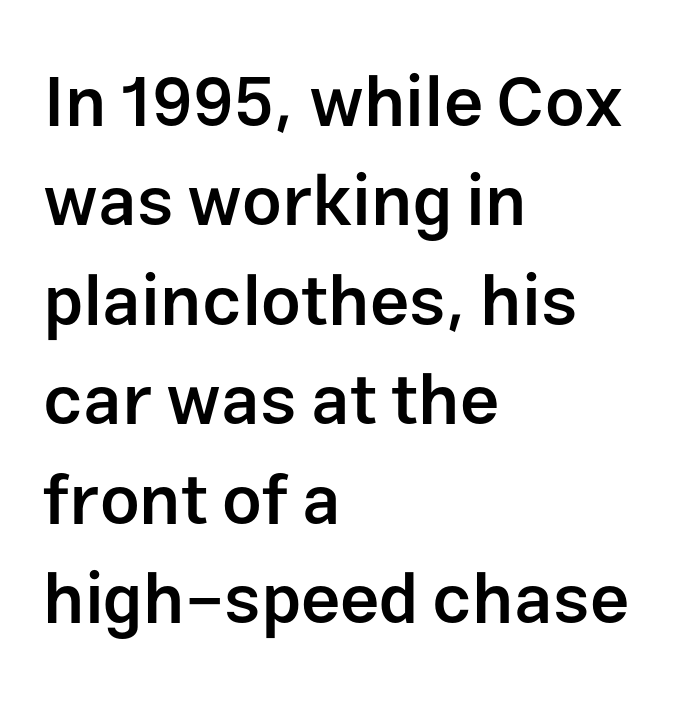
Is there any slant? The stems are plumb. Note the varied advance widths — an 'i' is clearly narrower than an 'm'. Each word holds together tightly as a unit, with standard inter-letter gaps. The area under the type is left untouched. A classic flush-left, rag-right setting is used for this passage.
